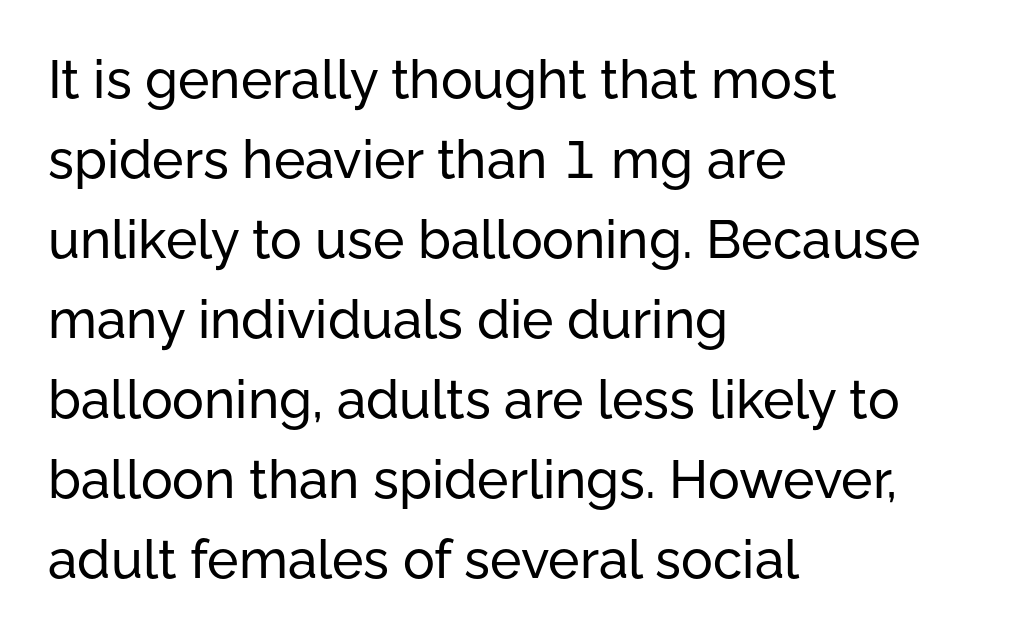
The image shows 53 px sans-serif type, upright; set left-aligned, normal line spacing (1.51x), normal letter spacing, not underlined; low stroke contrast and a medium x-height.
